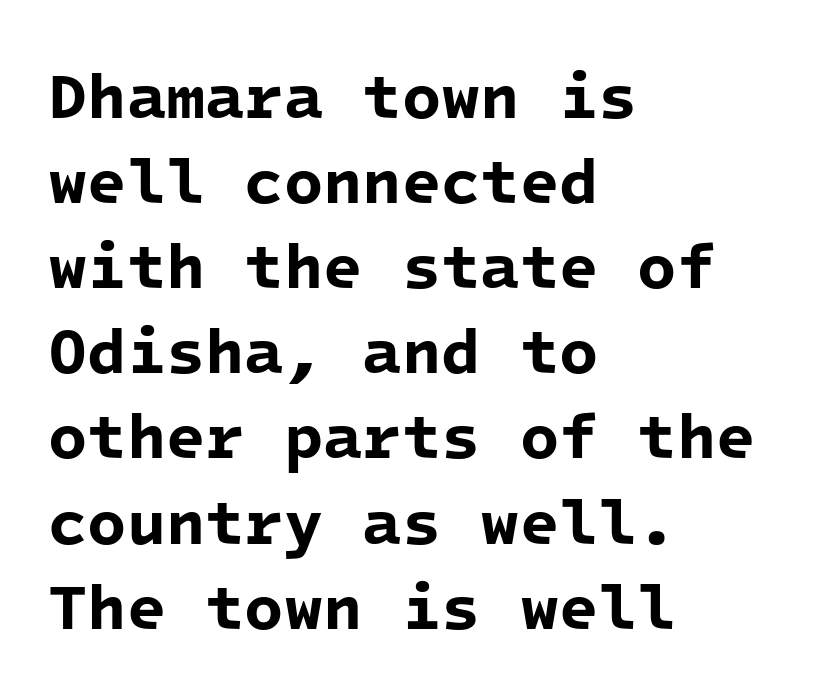
This sample has the even, mechanical cadence of fixed-width lettering. This rendering features lettering with no underline. Does the type have serifs? No, each stem ends abruptly. Strokes here are thick enough to call this a true bold. Horizontal alignment here is leftward, the default for most running prose. The passage shown has conventional tracking throughout.
